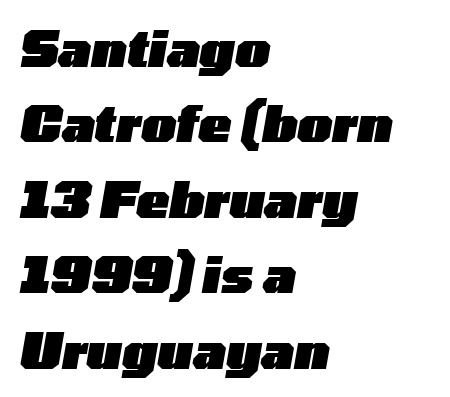
Is the type slanted? Yes — the strokes lean at a clear angle. The characters look thick and weighty, a clear bold. Is this a fixed-width face? No — the glyphs have proportional, varying widths. What's the leading like? Ordinary, nothing unusual. Here the glyphs are tracked normally, forming tight word shapes. Compared with a centered layout, this one pins lines to the left instead.
